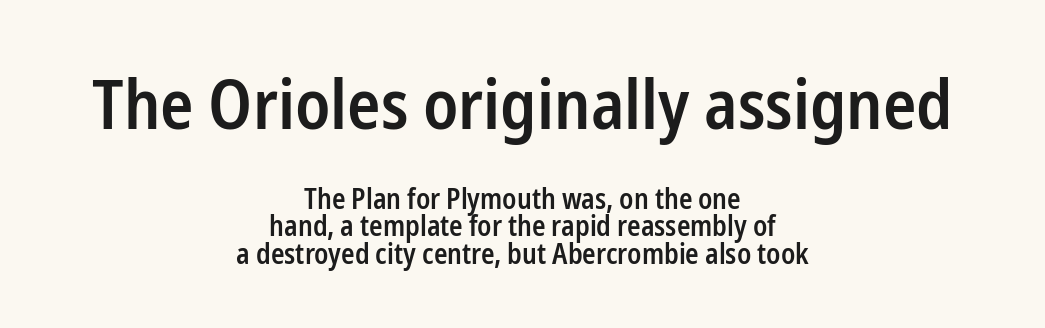
The image shows 69 px semibold, condensed sans-serif type, upright; set centered, tight line spacing (0.99x), normal letter spacing, not underlined; the first (top) block is 2.46x larger; low stroke contrast and a medium x-height.
